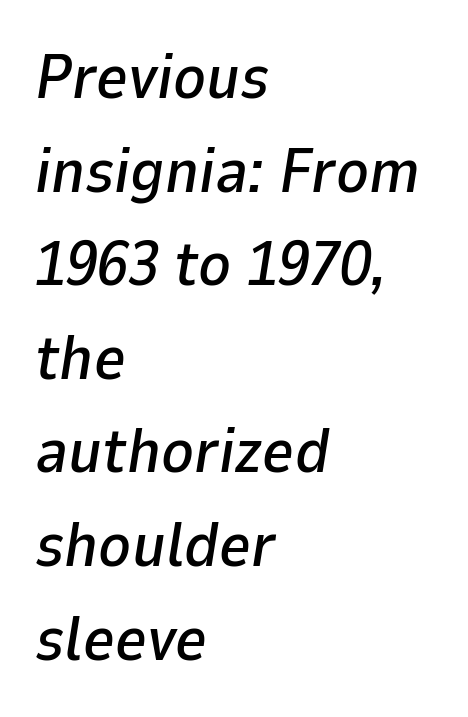
The image shows 62 px text type, italic (leaning right); set left-aligned, normal line spacing (1.51x), normal letter spacing, not underlined; low stroke contrast and a medium x-height.
